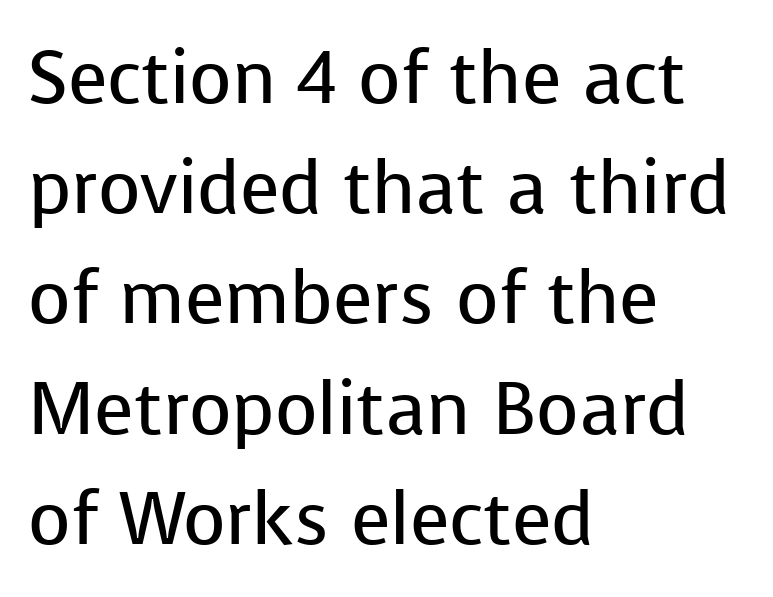
{"serif": "no", "italic": "no", "bold": "no", "weight": "regular", "width": "normal", "stroke_contrast": "low", "x_height": "medium", "monospaced": "no", "underline": "no", "align": "left", "line_spacing": "normal", "line_spacing_ratio": 1.51, "letter_spacing": "normal", "letter_spacing_em": 0.0, "glyph_px": 73}
